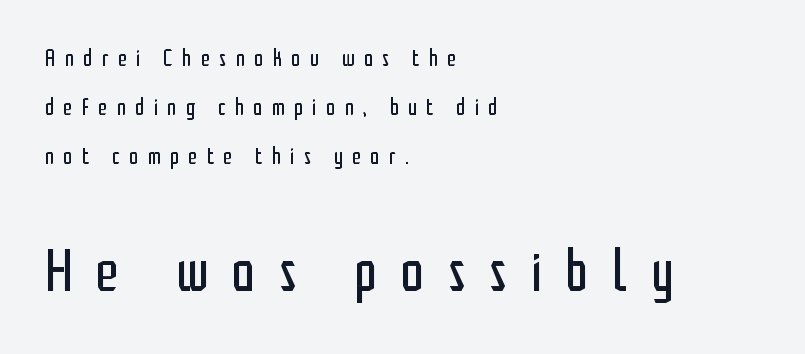
{"serif": "no", "italic": "no", "bold": "no", "weight": "regular", "width": "condensed", "stroke_contrast": "low", "x_height": "medium", "monospaced": "no", "underline": "no", "align": "left", "line_spacing": "loose", "line_spacing_ratio": 2.12, "letter_spacing": "wide", "letter_spacing_em": 0.41, "larger_block": "second", "size_ratio": 2.52, "glyph_px": 58}
